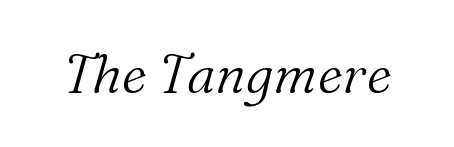
The image shows 54 px light serif type, italic (leaning right); set normal letter spacing, not underlined; medium stroke contrast and a medium x-height.
